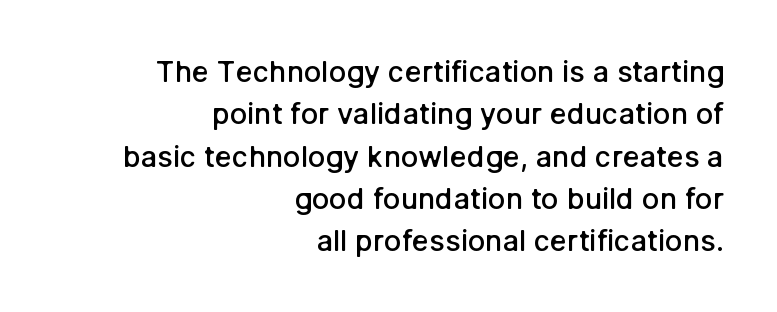
Q: Is the text bold? A: Semi-bold.
Q: Is the text italic (slanted)? A: No, it is upright.
Q: Is the typeface a serif or a sans-serif typeface? A: Sans-serif.
Q: Is the text underlined? A: No.
Q: How is the paragraph aligned? A: Right-aligned.
Q: Is the spacing between letters normal or unusually wide? A: Normal.
Q: Is the spacing between lines tight, normal or loose? A: Normal.
Q: Width (condensed, normal, or wide)? A: Normal.
Q: Stroke contrast? A: Low.
Q: x-height? A: Medium.
Q: Monospaced? A: No.
